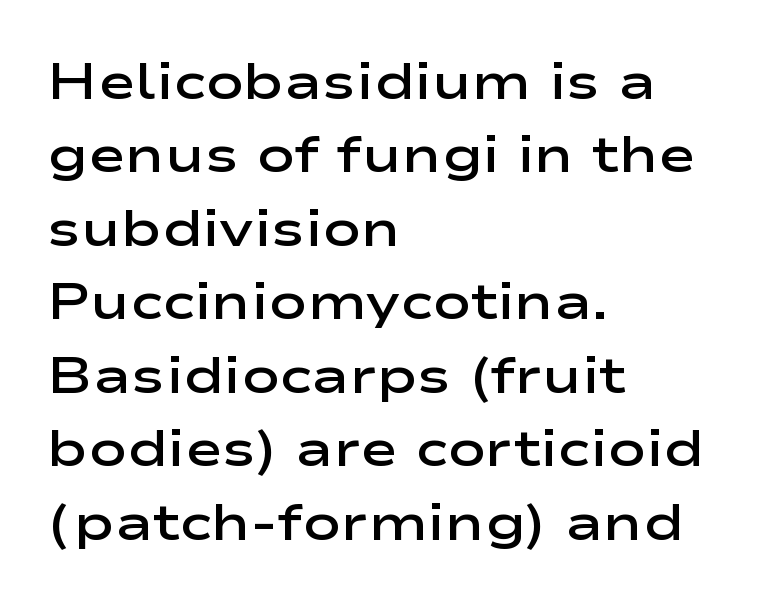
{"serif": "no", "italic": "no", "bold": "semi", "weight": "semibold", "width": "wide", "stroke_contrast": "low", "x_height": "medium", "monospaced": "no", "underline": "no", "align": "left", "line_spacing": "normal", "line_spacing_ratio": 1.44, "letter_spacing": "normal", "letter_spacing_em": 0.0, "glyph_px": 51}
